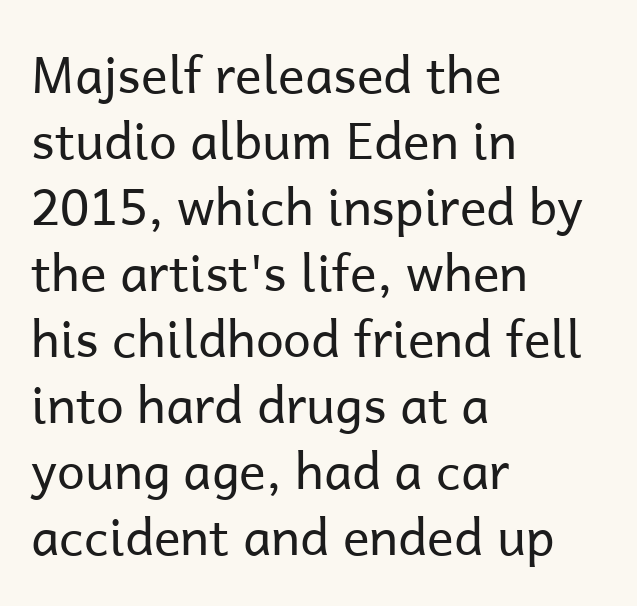
Horizontal alignment here is leftward, the default for most running prose. The strip under each line holds only bare page. Letterform terminals end flat and unadorned throughout the passage. The rendering uses natural spacing where letterforms have individual widths. What's the leading like? Ordinary, nothing unusual.
